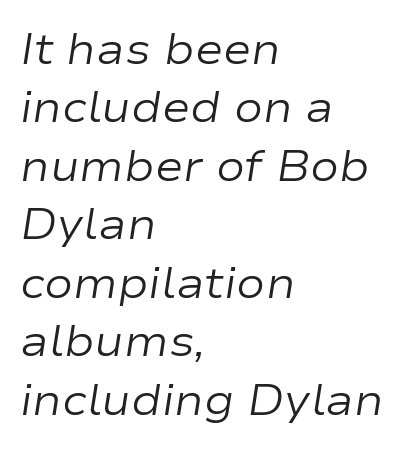
Q: Is the text bold? A: No.
Q: Is the text italic (slanted)? A: Yes, it leans right by about 9 degrees.
Q: Is the text underlined? A: No.
Q: How is the paragraph aligned? A: Left-aligned.
Q: Is the spacing between letters normal or unusually wide? A: Normal.
Q: Is the spacing between lines tight, normal or loose? A: Normal.
Q: Width (condensed, normal, or wide)? A: Wide.
Q: Stroke contrast? A: Low.
Q: x-height? A: Medium.
Q: Monospaced? A: No.
